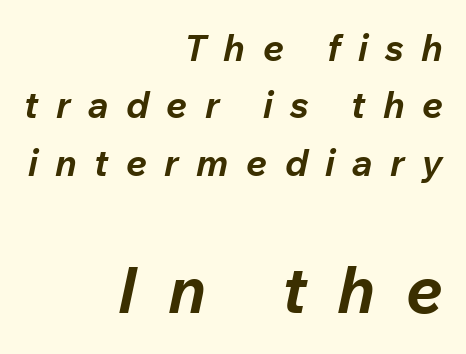
This is oblique type, the kind used for emphasis or titles. Reading top to bottom, the characters get bigger at the block break. Regarding leading, the lines here are spaced in the standard way. The string is rendered with underlining switched off.
